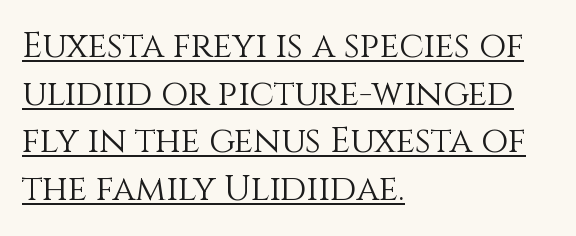
Q: Is the text bold? A: No.
Q: Is the text italic (slanted)? A: No, it is upright.
Q: Is the text underlined? A: Yes.
Q: How is the paragraph aligned? A: Left-aligned.
Q: Is the spacing between letters normal or unusually wide? A: Normal.
Q: Is the spacing between lines tight, normal or loose? A: Normal.
Q: Width (condensed, normal, or wide)? A: Normal.
Q: Stroke contrast? A: Medium.
Q: x-height? A: Large.
Q: Monospaced? A: No.
